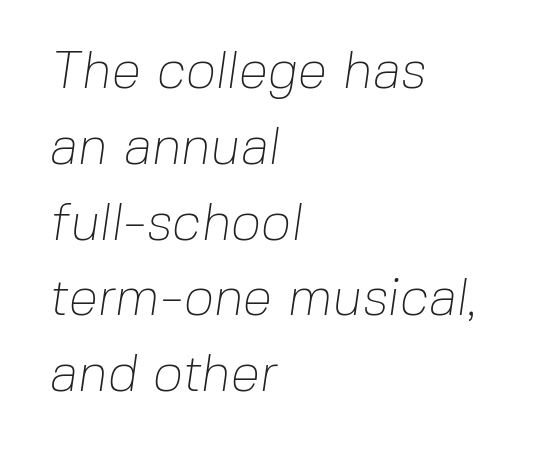
{"serif": "no", "bold": "no", "weight": "thin", "width": "normal", "stroke_contrast": "low", "x_height": "medium", "monospaced": "no", "underline": "no", "align": "left", "line_spacing": "normal", "line_spacing_ratio": 1.43, "letter_spacing": "normal", "letter_spacing_em": 0.0, "glyph_px": 53}
